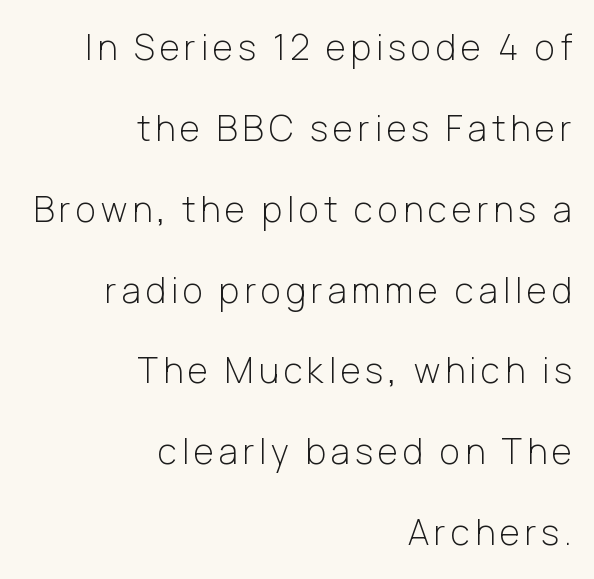
The letters advance in unequal steps, a hallmark of proportional type. Descenders hang freely into open space. Italic: no, the glyphs are upright roman. The type family on display is of the sans-serif kind. Students, observe: this is what heavily led, spacious text looks like. Is this a heavy cut? Hardly; it is regular or lighter.
